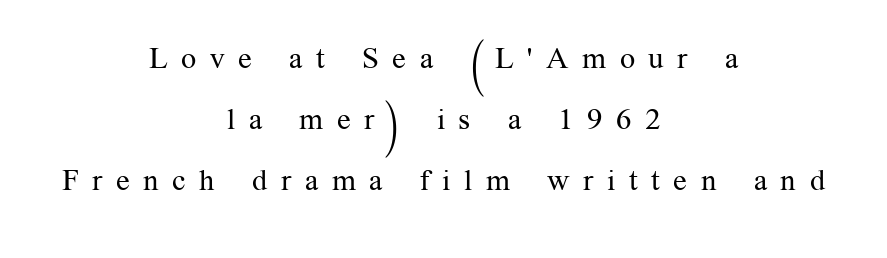
The words here are not underlined. Looks like regular typesetting: each glyph gets only the width it needs. Posture: straight, roman, zero tilt. You could fit nearly another row in the gap between these rows. Someone cranked the tracking dial way up on this one.
